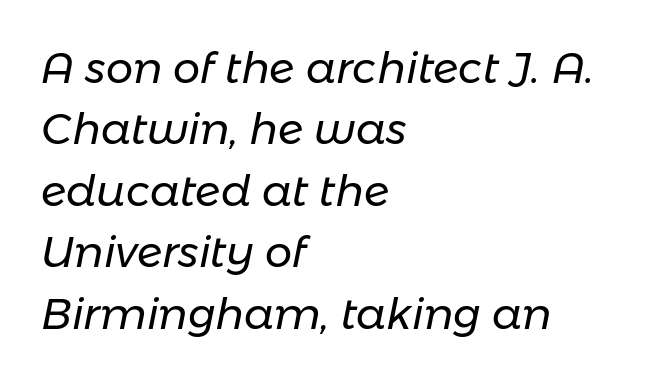
The image shows 43 px regular-weight type, italic (leaning right); set left-aligned, normal line spacing (1.43x), normal letter spacing, not underlined; low stroke contrast and a medium x-height.
